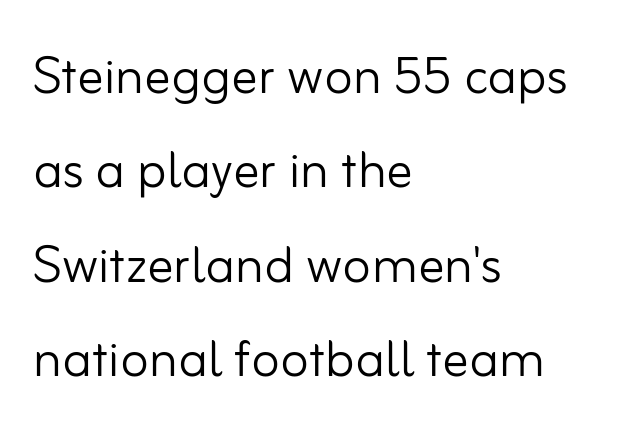
Q: Is the text bold? A: No.
Q: Is the text italic (slanted)? A: No, it is upright.
Q: Is the typeface a serif or a sans-serif typeface? A: Sans-serif.
Q: Is the text underlined? A: No.
Q: How is the paragraph aligned? A: Left-aligned.
Q: Is the spacing between letters normal or unusually wide? A: Normal.
Q: Is the spacing between lines tight, normal or loose? A: Normal.
Q: Width (condensed, normal, or wide)? A: Normal.
Q: Stroke contrast? A: Low.
Q: x-height? A: Small.
Q: Monospaced? A: No.
